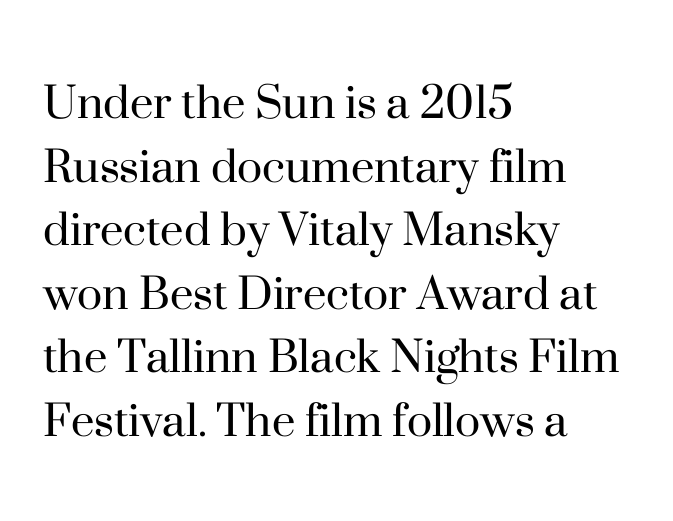
Note the varied advance widths — an 'i' is clearly narrower than an 'm'. Is there any slant? The stems are plumb. I'd call this a serif setting — the letters wear small feet. Heft: none added — not bold. Lines of text with bare space underneath. Casual observation: everything's shoved over to the left.
